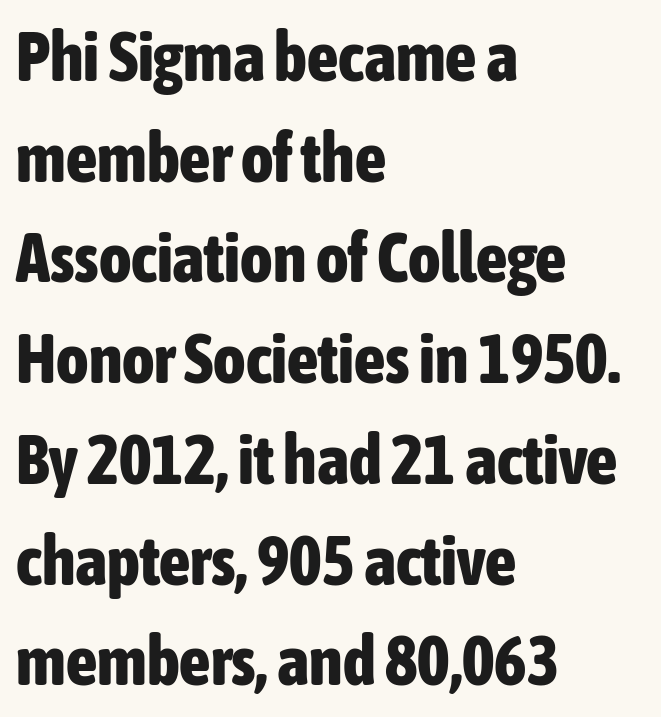
The image shows 69 px bold, condensed sans-serif type, upright; set left-aligned, normal line spacing (1.46x), normal letter spacing, not underlined; low stroke contrast and a medium x-height.
